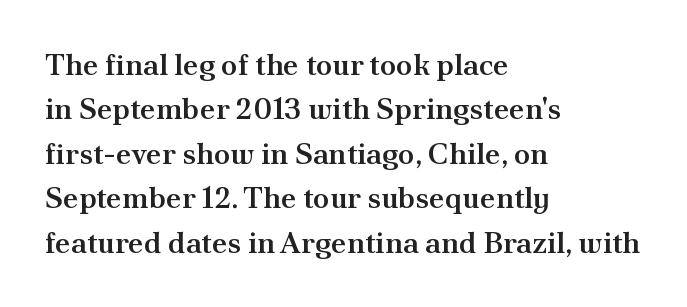
The image shows 30 px semibold serif type, upright; set left-aligned, normal line spacing (1.48x), normal letter spacing, not underlined; medium stroke contrast and a small x-height.
